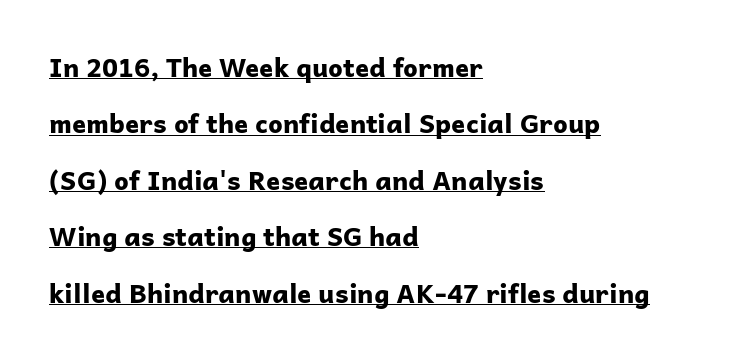
Vertically, the passage feels expansive, rows floating well apart. A student would call this left alignment; a typographer would say flush left, rag right. Thick stems and heavy bowls — unmistakably bold. A roman cut, with each character standing at attention. Spacing between characters is what you'd get straight out of the box.
